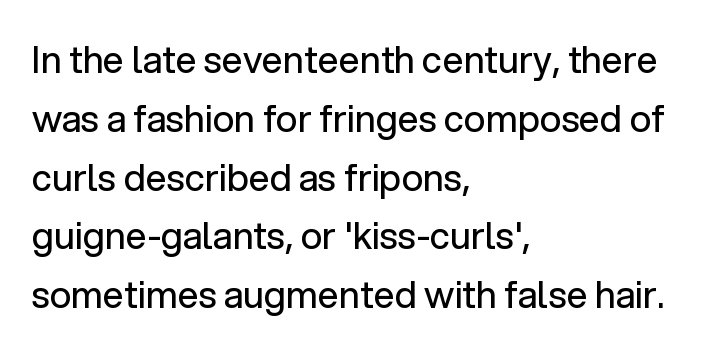
The image shows 37 px regular-weight sans-serif type, upright; set left-aligned, normal line spacing (1.59x), normal letter spacing, not underlined; low stroke contrast and a medium x-height.
